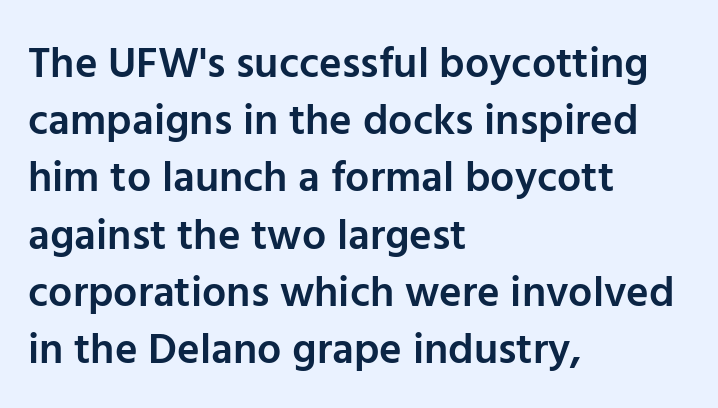
{"serif": "no", "italic": "no", "bold": "semi", "weight": "semibold", "width": "normal", "stroke_contrast": "low", "x_height": "medium", "monospaced": "no", "underline": "no", "align": "left", "line_spacing": "normal", "line_spacing_ratio": 1.33, "letter_spacing": "normal", "letter_spacing_em": 0.0, "glyph_px": 43}
